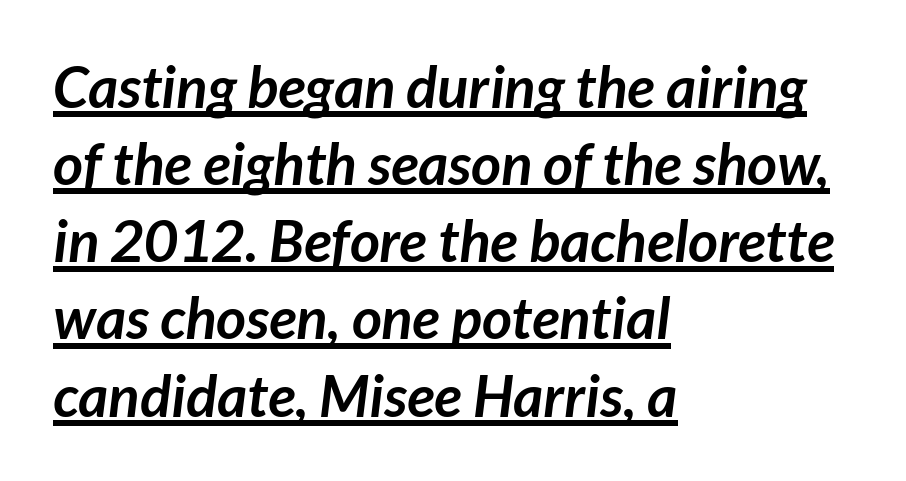
The image shows 58 px semibold sans-serif type; set left-aligned, normal line spacing (1.33x), normal letter spacing, underlined; low stroke contrast and a medium x-height.
